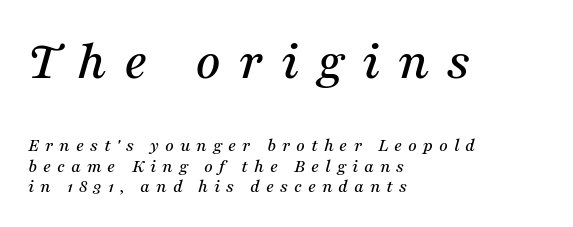
{"serif": "yes", "italic": "yes", "lean": "right", "slant_degrees": 16, "width": "normal", "stroke_contrast": "medium", "x_height": "medium", "monospaced": "no", "underline": "no", "align": "left", "line_spacing": "tight", "line_spacing_ratio": 1.09, "letter_spacing": "wide", "letter_spacing_em": 0.31, "larger_block": "first", "size_ratio": 2.95, "glyph_px": 56}
